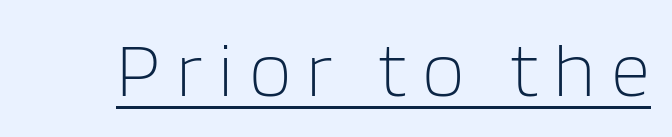
Q: Is the text bold? A: No.
Q: Is the text italic (slanted)? A: No, it is upright.
Q: Is the typeface a serif or a sans-serif typeface? A: Sans-serif.
Q: Is the text underlined? A: Yes.
Q: Is the spacing between letters normal or unusually wide? A: Unusually wide.
Q: Width (condensed, normal, or wide)? A: Normal.
Q: Stroke contrast? A: Low.
Q: x-height? A: Large.
Q: Monospaced? A: No.
